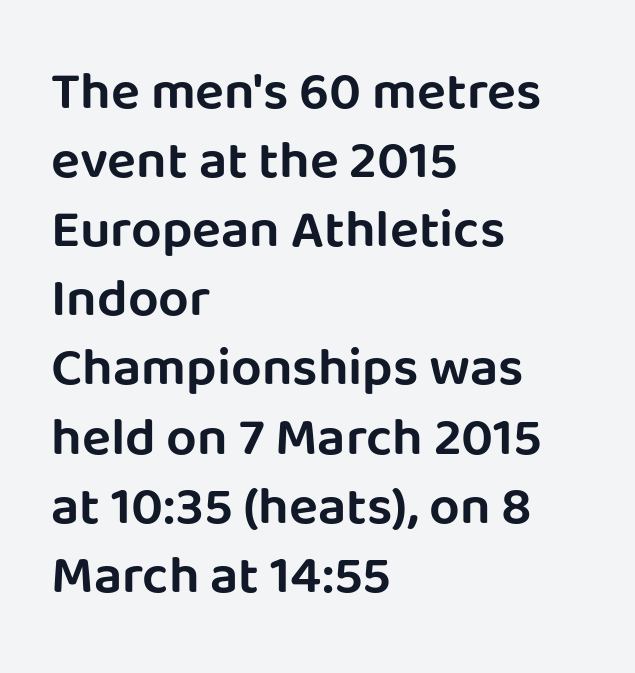
The image shows 54 px sans-serif type, upright; set left-aligned, normal line spacing (1.28x), normal letter spacing, not underlined; low stroke contrast and a large x-height.
